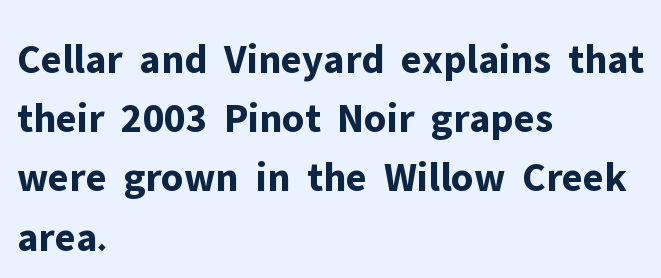
Q: Is the text bold? A: Yes.
Q: Is the text italic (slanted)? A: No, it is upright.
Q: Is the typeface a serif or a sans-serif typeface? A: Sans-serif.
Q: Is the text underlined? A: No.
Q: How is the paragraph aligned? A: Left-aligned.
Q: Is the spacing between letters normal or unusually wide? A: Normal.
Q: Is the spacing between lines tight, normal or loose? A: Normal.
Q: Width (condensed, normal, or wide)? A: Normal.
Q: Stroke contrast? A: Low.
Q: x-height? A: Medium.
Q: Monospaced? A: No.
